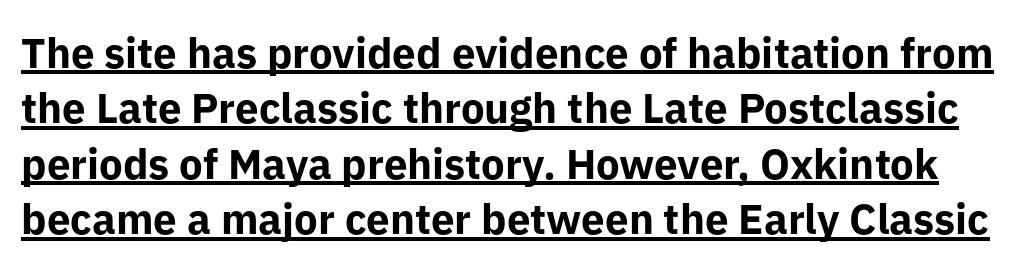
{"serif": "no", "italic": "no", "bold": "yes", "weight": "bold", "width": "normal", "stroke_contrast": "low", "x_height": "medium", "monospaced": "no", "underline": "yes", "line_spacing": "normal", "line_spacing_ratio": 1.32, "letter_spacing": "normal", "letter_spacing_em": 0.0, "glyph_px": 42}
